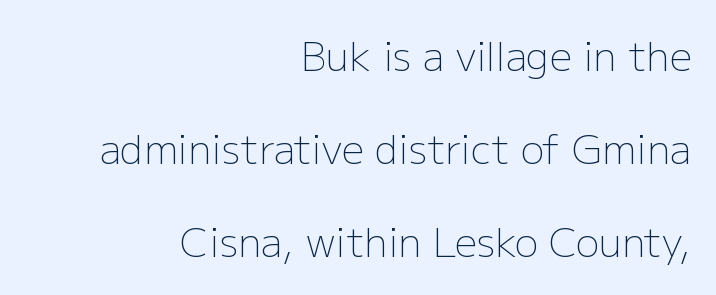
{"serif": "no", "italic": "no", "bold": "no", "weight": "light", "width": "normal", "stroke_contrast": "low", "x_height": "medium", "monospaced": "no", "underline": "no", "align": "right", "line_spacing": "loose", "line_spacing_ratio": 2.39, "letter_spacing": "normal", "letter_spacing_em": 0.0, "glyph_px": 39}
